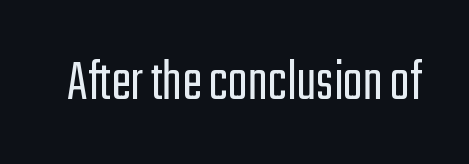
The image shows 59 px light, condensed sans-serif type, upright; set normal letter spacing, not underlined; low stroke contrast and a medium x-height.
